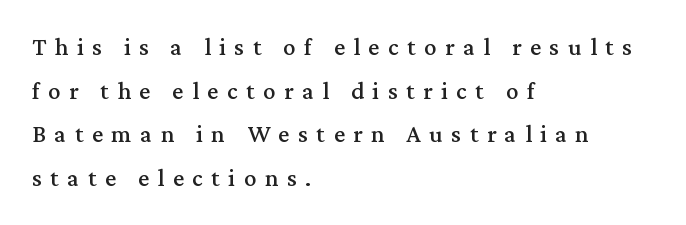
Q: Is the text italic (slanted)? A: No, it is upright.
Q: Is the text underlined? A: No.
Q: How is the paragraph aligned? A: Left-aligned.
Q: Is the spacing between letters normal or unusually wide? A: Unusually wide.
